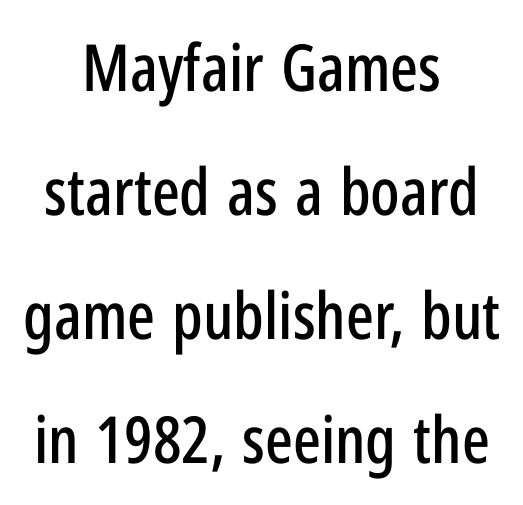
Q: Is the text italic (slanted)? A: No, it is upright.
Q: Is the typeface a serif or a sans-serif typeface? A: Sans-serif.
Q: Is the text underlined? A: No.
Q: How is the paragraph aligned? A: Centered.
Q: Is the spacing between letters normal or unusually wide? A: Normal.
Q: Is the spacing between lines tight, normal or loose? A: Loose.
Q: Width (condensed, normal, or wide)? A: Condensed.
Q: Stroke contrast? A: Low.
Q: x-height? A: Medium.
Q: Monospaced? A: No.
